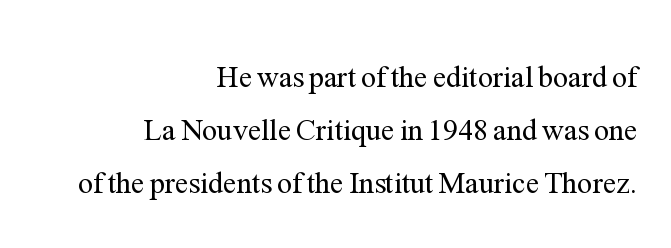
{"serif": "yes", "italic": "no", "bold": "no", "weight": "regular", "width": "normal", "stroke_contrast": "medium", "x_height": "medium", "monospaced": "no", "underline": "no", "align": "right", "line_spacing_ratio": 1.77, "letter_spacing": "normal", "letter_spacing_em": 0.0, "glyph_px": 30}
